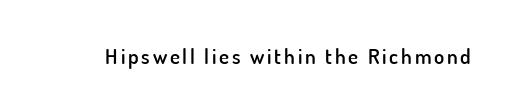
The image shows 21 px text type, upright; set not underlined.
